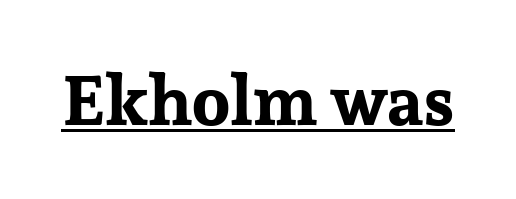
{"serif": "yes", "italic": "no", "bold": "yes", "weight": "bold", "width": "normal", "stroke_contrast": "low", "x_height": "medium", "monospaced": "no", "underline": "yes", "letter_spacing": "normal", "letter_spacing_em": 0.0, "glyph_px": 70}
